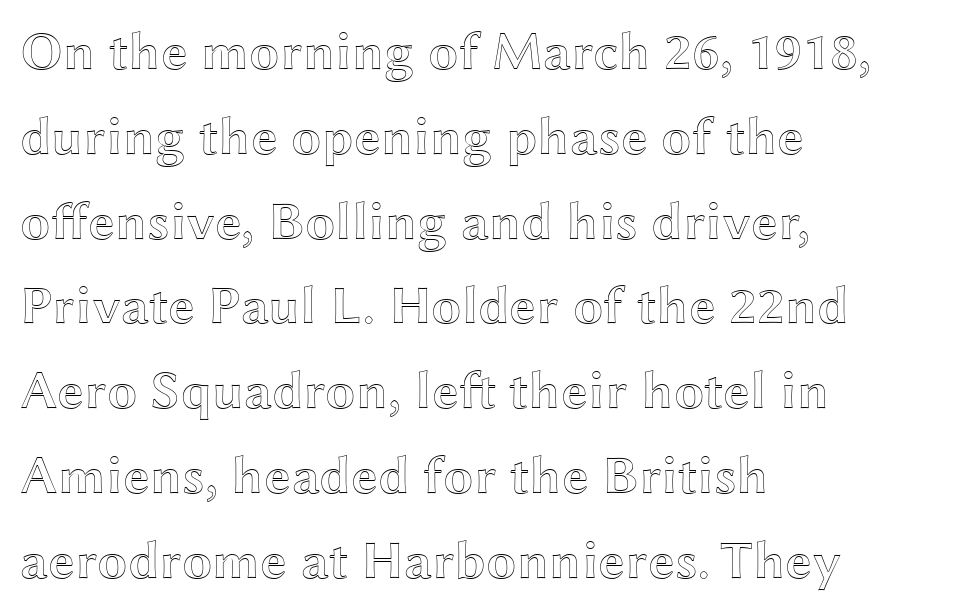
Character widths vary here, with narrow letters taking less room than wide ones. Any mark beneath the type? The region is blank. The lettering stays uniformly vertical, giving the passage a roman look. How would I describe the line gaps? Plain and ordinary. This sample uses plain, unmodified letter spacing.
